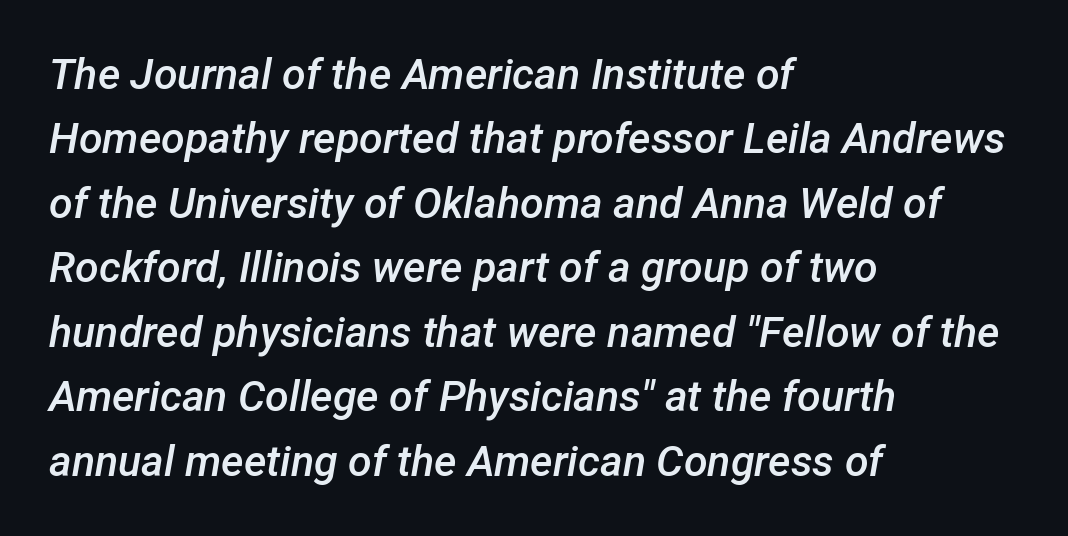
The image shows 43 px semibold type, italic (leaning right); set left-aligned, normal line spacing (1.5x), normal letter spacing, not underlined; low stroke contrast and a medium x-height.
